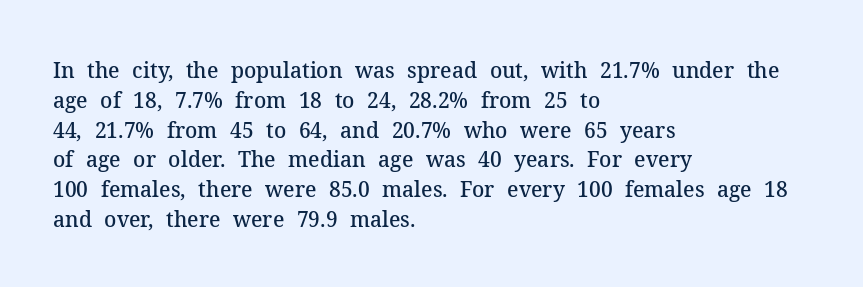
Q: Is the text bold? A: Semi-bold.
Q: Is the text italic (slanted)? A: No, it is upright.
Q: Is the text underlined? A: No.
Q: How is the paragraph aligned? A: Left-aligned.
Q: Is the spacing between letters normal or unusually wide? A: Normal.
Q: Is the spacing between lines tight, normal or loose? A: Normal.
